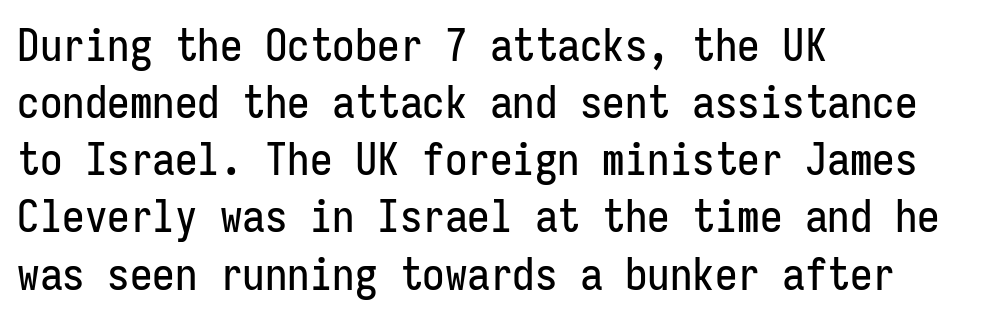
{"serif": "no", "italic": "no", "width": "condensed", "stroke_contrast": "low", "x_height": "medium", "monospaced": "yes", "underline": "no", "align": "left", "line_spacing": "normal", "line_spacing_ratio": 1.27, "letter_spacing": "normal", "letter_spacing_em": 0.0, "glyph_px": 45}
